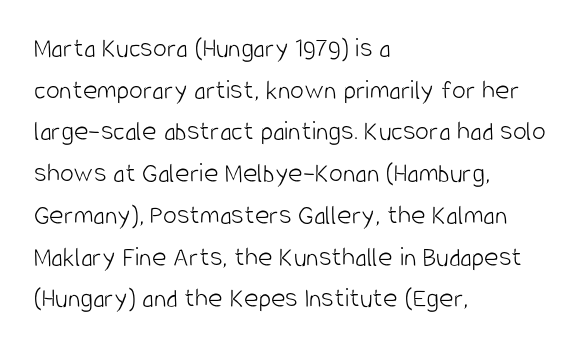
The strokes carry an ordinary text weight at most. Here the designer chose a conventional face with non-uniform glyph widths. Caption: standard tracking, unaltered. Unmarked baselines from the first word to the last. A typesetter would mark this as roman, not italic. The designer went with a sans here, leaving each stem footless.
